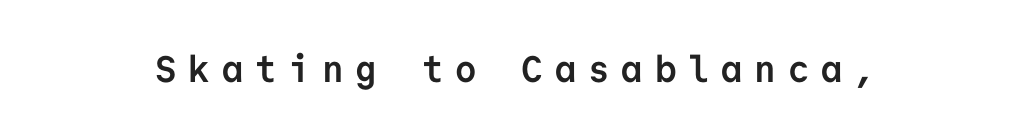
This is heavy type, rendered in bold. This sample has the even, mechanical cadence of fixed-width lettering. The string is rendered with underlining switched off. A roman cut, with each character standing at attention. The horizontal fit of the characters is loose and conspicuously gappy.
